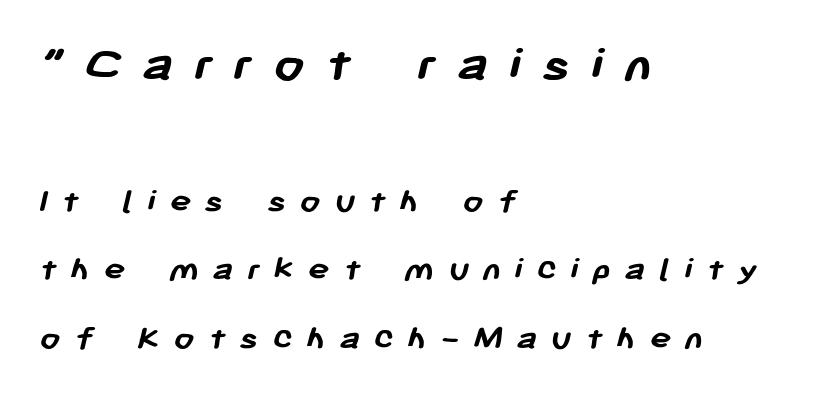
The image shows 54 px semibold sans-serif type; set left-aligned, loose line spacing (1.9x), unusually wide letter spacing (+0.38 em), not underlined; the first (top) block is 1.5x larger; low stroke contrast and a medium x-height.
